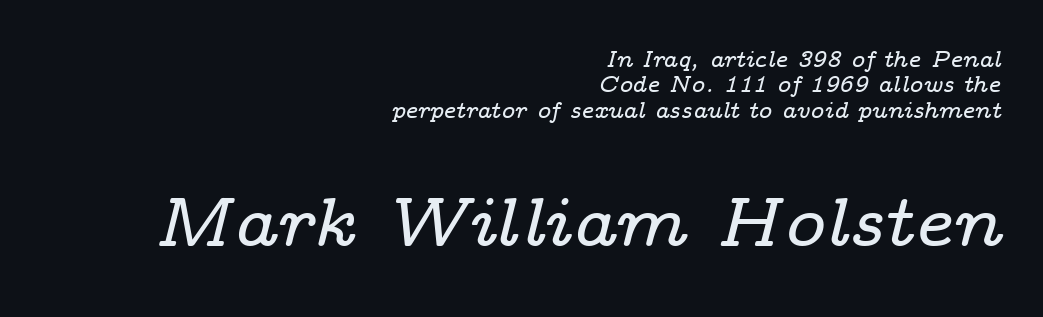
The image shows 70 px wide serif type, italic (leaning right); set right-aligned, tight line spacing (1.1x), normal letter spacing, not underlined; the second (bottom) block is 3.04x larger; low stroke contrast and a medium x-height.
